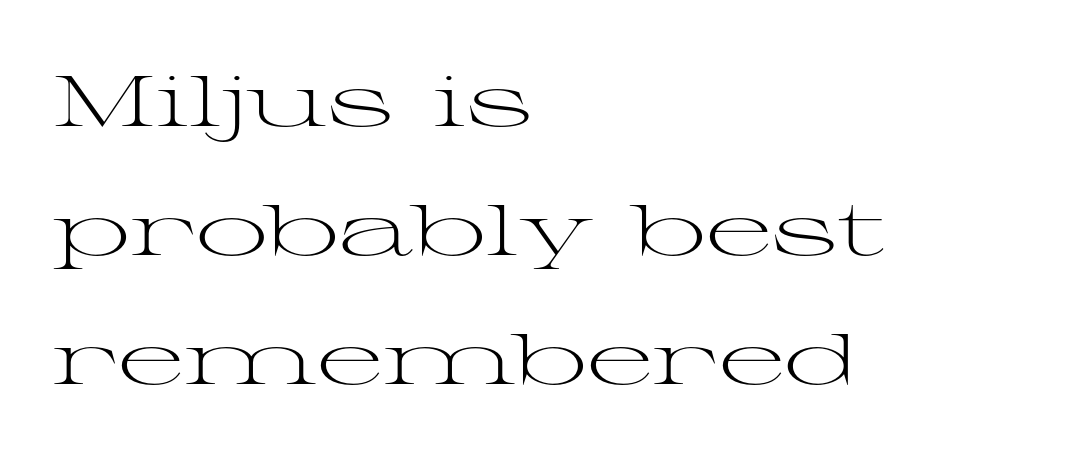
{"serif": "yes", "italic": "no", "bold": "no", "weight": "light", "width": "wide", "stroke_contrast": "medium", "x_height": "medium", "monospaced": "no", "underline": "no", "align": "left", "line_spacing_ratio": 1.79, "letter_spacing": "normal", "letter_spacing_em": 0.0, "glyph_px": 72}
